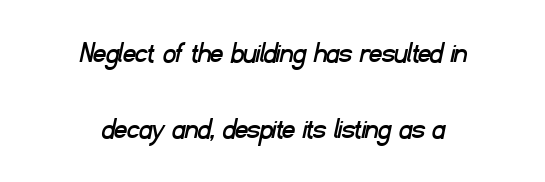
The space between consecutive lines is lavish. The letterforms sit shoulder to shoulder at normal distance. The rendering uses natural spacing where letterforms have individual widths. Type style note: lacks serifs.
